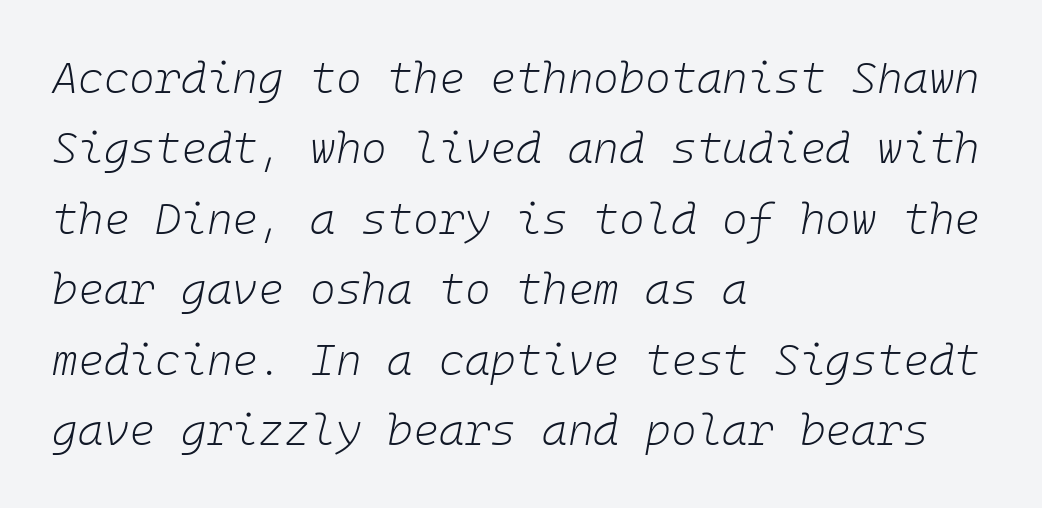
Q: Is the text bold? A: No.
Q: Is the text italic (slanted)? A: Yes, it leans right by about 10 degrees.
Q: Is the text underlined? A: No.
Q: How is the paragraph aligned? A: Left-aligned.
Q: Is the spacing between letters normal or unusually wide? A: Normal.
Q: Is the spacing between lines tight, normal or loose? A: Normal.
Q: Width (condensed, normal, or wide)? A: Normal.
Q: Stroke contrast? A: Low.
Q: x-height? A: Medium.
Q: Monospaced? A: Yes.
